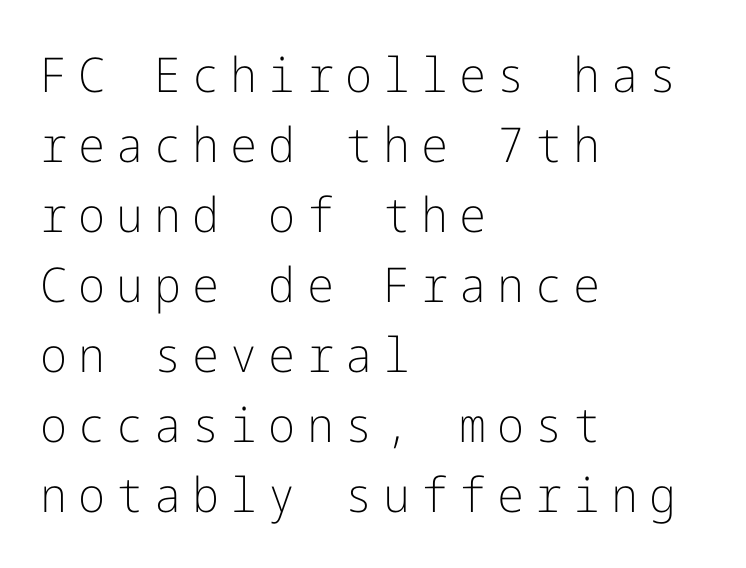
Q: Is the text bold? A: No.
Q: Is the text italic (slanted)? A: No, it is upright.
Q: Is the typeface a serif or a sans-serif typeface? A: Sans-serif.
Q: Is the text underlined? A: No.
Q: How is the paragraph aligned? A: Left-aligned.
Q: Is the spacing between letters normal or unusually wide? A: Unusually wide.
Q: Is the spacing between lines tight, normal or loose? A: Normal.
Q: Width (condensed, normal, or wide)? A: Normal.
Q: Stroke contrast? A: Low.
Q: x-height? A: Medium.
